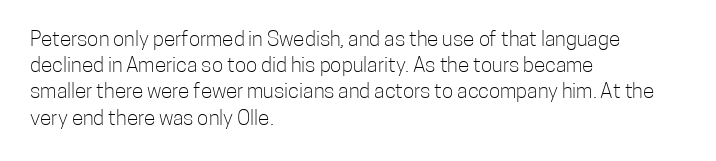
Does extra space separate the letters? No, they use regular spacing. Layout note: lines flush left. The area under the type is left untouched. This reads as an unemphasized weight, regular at the heaviest. This is roman type, the default non-slanted kind. Vertical spacing — default.
